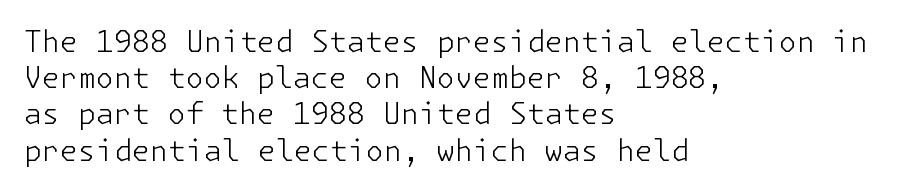
Q: Is the text bold? A: No.
Q: Is the text italic (slanted)? A: No, it is upright.
Q: Is the typeface a serif or a sans-serif typeface? A: Sans-serif.
Q: Is the text underlined? A: No.
Q: How is the paragraph aligned? A: Left-aligned.
Q: Is the spacing between letters normal or unusually wide? A: Normal.
Q: Is the spacing between lines tight, normal or loose? A: Normal.
Q: Width (condensed, normal, or wide)? A: Normal.
Q: Stroke contrast? A: Low.
Q: x-height? A: Medium.
